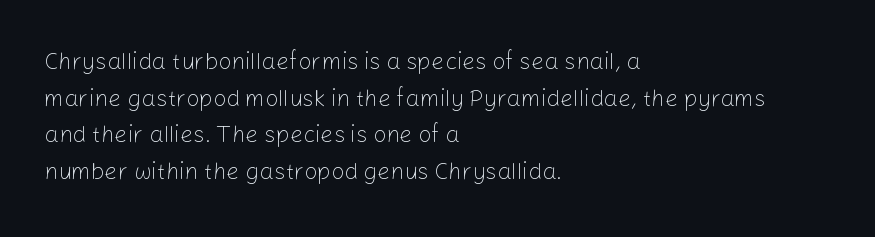
{"italic": "no", "bold": "no", "underline": "no", "align": "left", "line_spacing": "normal", "line_spacing_ratio": 1.59, "letter_spacing": "normal", "letter_spacing_em": 0.0, "glyph_px": 23}
